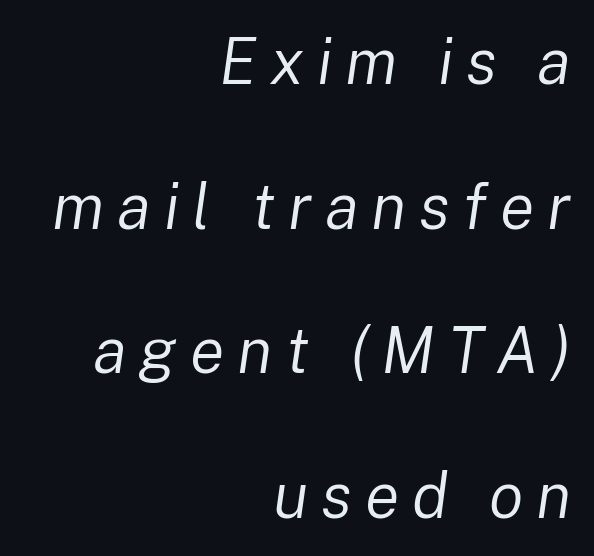
{"italic": "yes", "lean": "right", "slant_degrees": 8, "bold": "no", "weight": "regular", "width": "normal", "stroke_contrast": "low", "x_height": "medium", "monospaced": "no", "underline": "no", "align": "right", "line_spacing": "loose", "line_spacing_ratio": 2.26, "letter_spacing": "wide", "letter_spacing_em": 0.2, "glyph_px": 64}
